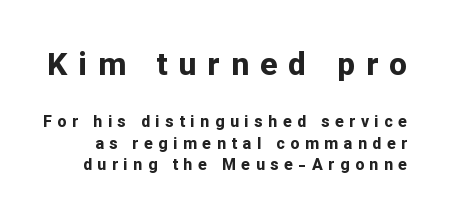
Q: Is the text bold? A: Yes.
Q: Is the text italic (slanted)? A: No, it is upright.
Q: Is the typeface a serif or a sans-serif typeface? A: Sans-serif.
Q: Is the text underlined? A: No.
Q: Is the spacing between letters normal or unusually wide? A: Unusually wide.
Q: Is the spacing between lines tight, normal or loose? A: Normal.
Q: Which block of text is set in a larger size, the first (top) or the second (bottom)? A: The first (top) one.
Q: Width (condensed, normal, or wide)? A: Normal.
Q: Stroke contrast? A: Low.
Q: x-height? A: Medium.
Q: Monospaced? A: No.
